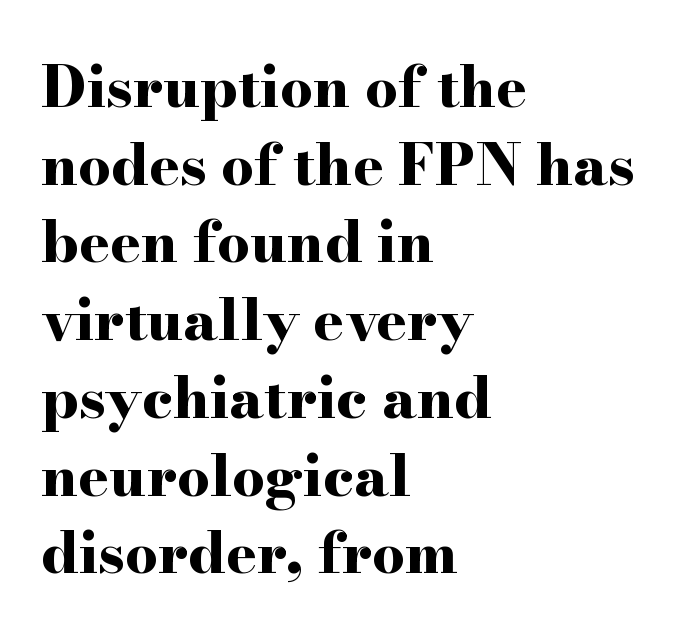
The image shows 58 px bold, wide serif type, upright; set left-aligned, normal line spacing (1.34x), normal letter spacing, not underlined; high stroke contrast and a small x-height.
